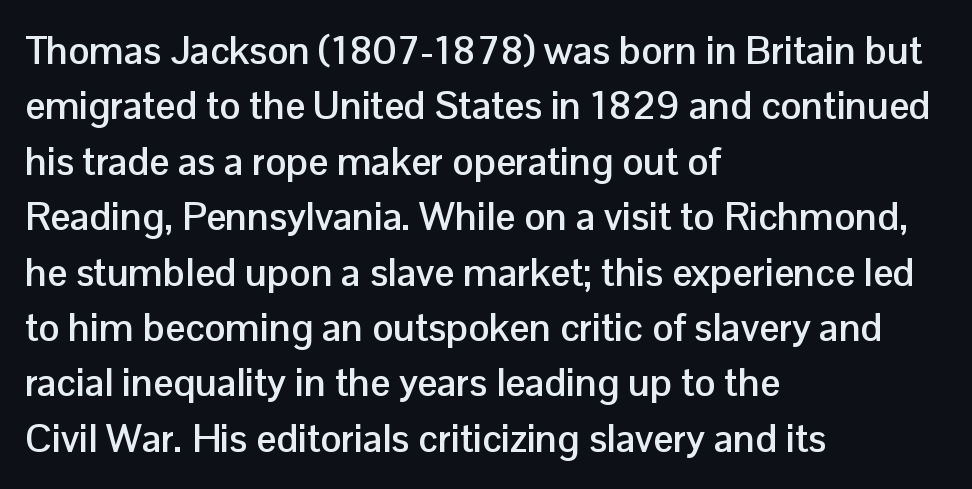
Typeset ragged right — the left edge is the straight one. The glyphs in this specimen are sans serif. The designer left line spacing at the default. The letters advance in unequal steps, a hallmark of proportional type. The axis of the letterforms is exactly vertical. Descenders hang freely into open space.
